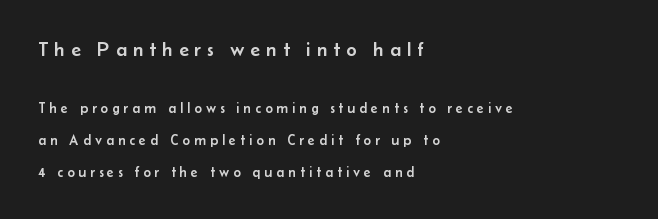
Q: Is the text italic (slanted)? A: No, it is upright.
Q: Is the text underlined? A: No.
Q: How is the paragraph aligned? A: Left-aligned.
Q: Is the spacing between letters normal or unusually wide? A: Unusually wide.
Q: Is the spacing between lines tight, normal or loose? A: Loose.
Q: Which block of text is set in a larger size, the first (top) or the second (bottom)? A: The first (top) one.
